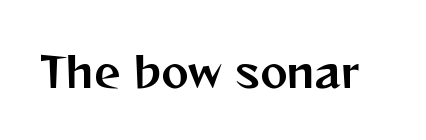
The image shows 41 px sans-serif type, upright; set normal letter spacing, not underlined; medium stroke contrast and a medium x-height.
